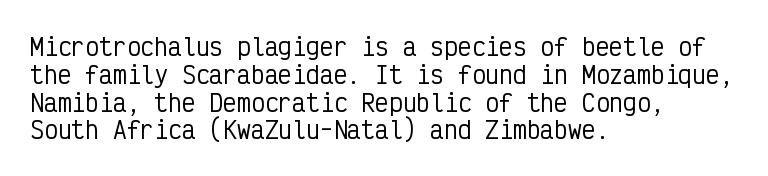
{"italic": "no", "underline": "no", "align": "left", "line_spacing_ratio": 1.21, "letter_spacing": "normal", "letter_spacing_em": 0.0, "glyph_px": 23}
